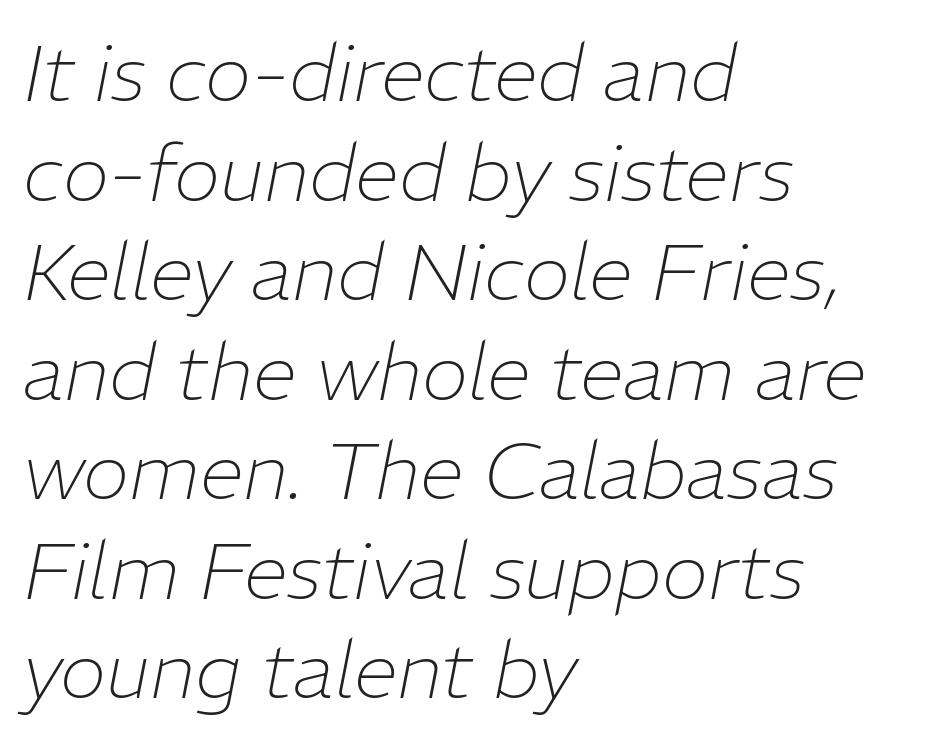
{"italic": "yes", "lean": "right", "slant_degrees": 11, "bold": "no", "weight": "thin", "width": "normal", "stroke_contrast": "low", "x_height": "medium", "monospaced": "no", "underline": "no", "align": "left", "line_spacing": "normal", "line_spacing_ratio": 1.26, "letter_spacing": "normal", "letter_spacing_em": 0.0, "glyph_px": 79}
